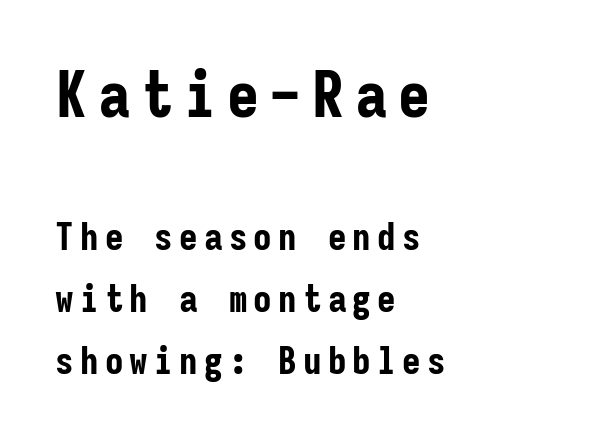
Typeset ragged right — the left edge is the straight one. The passage shown is typeset with a sans-serif family. Do the characters align in a grid? Yes, the font is monospaced. When letters stand straight like this, we call the style roman or upright.
